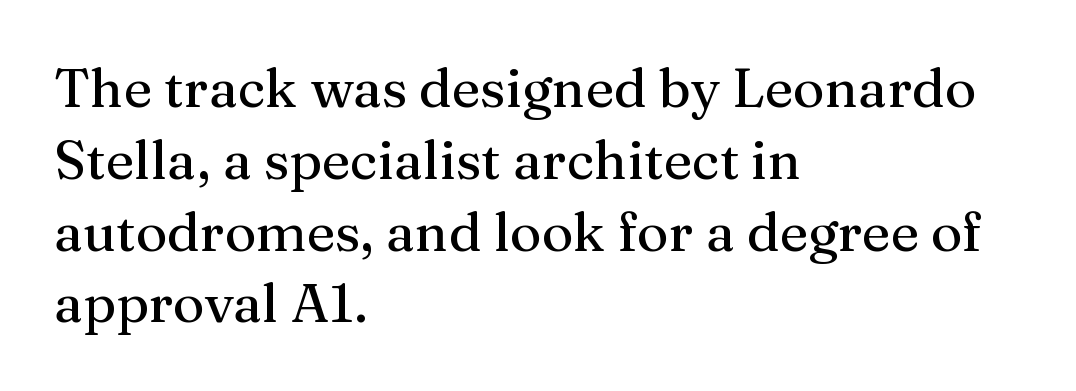
The image shows 54 px serif type, upright; set left-aligned, normal line spacing (1.33x), normal letter spacing, not underlined; medium stroke contrast and a medium x-height.
